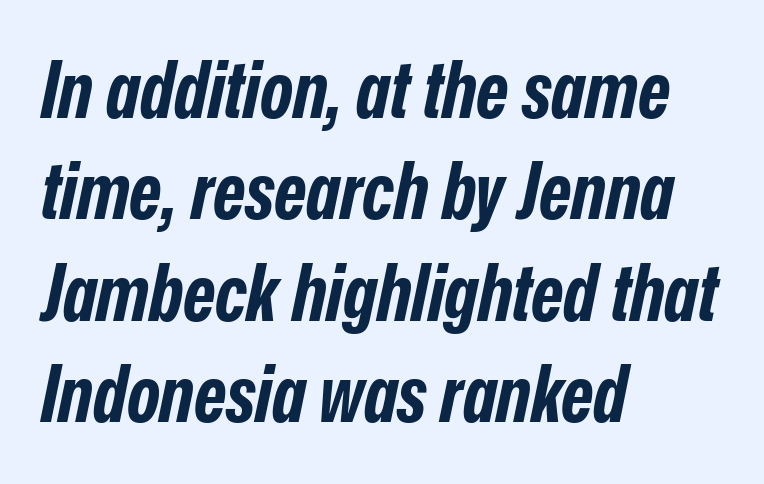
The letters sit at their default tracking, neither squeezed nor spread. How would I describe the line gaps? Plain and ordinary. Every letter is thick-stroked: bold, no question. This is oblique type, the kind used for emphasis or titles. Horizontal alignment here is leftward, the default for most running prose.
